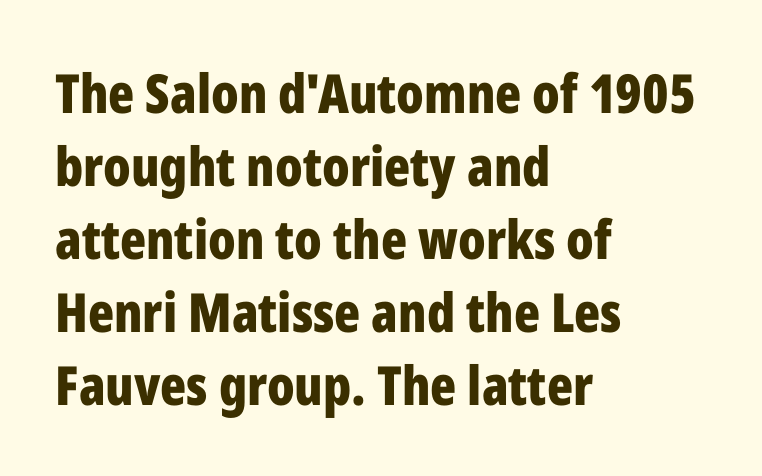
Is the letter spacing exaggerated? No — it looks like the ordinary default. Alignment: flush left. These words are printed bold, with thick strokes throughout. Rule under the text: the space is simply empty. Do the characters align in a grid? No, the font is proportional. Observe the absence of serifs on each vertical stroke in this sample.
